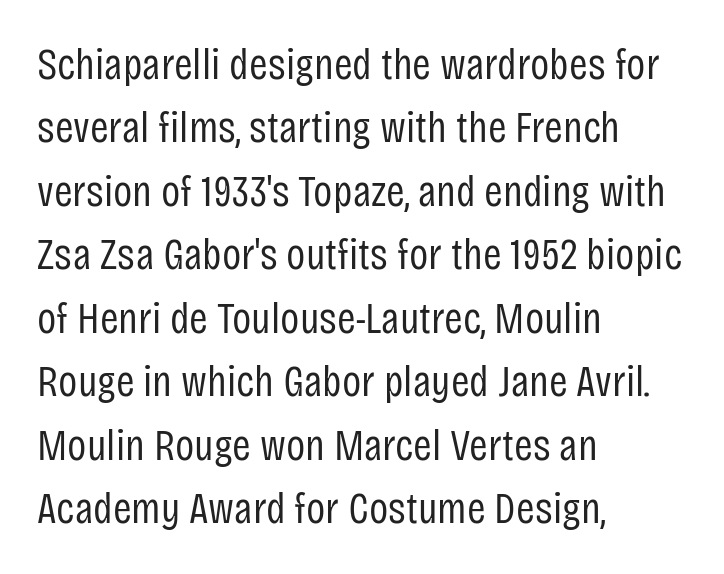
Q: Is the text bold? A: No.
Q: Is the text italic (slanted)? A: No, it is upright.
Q: Is the typeface a serif or a sans-serif typeface? A: Sans-serif.
Q: Is the text underlined? A: No.
Q: How is the paragraph aligned? A: Left-aligned.
Q: Is the spacing between letters normal or unusually wide? A: Normal.
Q: Is the spacing between lines tight, normal or loose? A: Normal.
Q: Width (condensed, normal, or wide)? A: Condensed.
Q: Stroke contrast? A: Low.
Q: x-height? A: Large.
Q: Monospaced? A: No.
